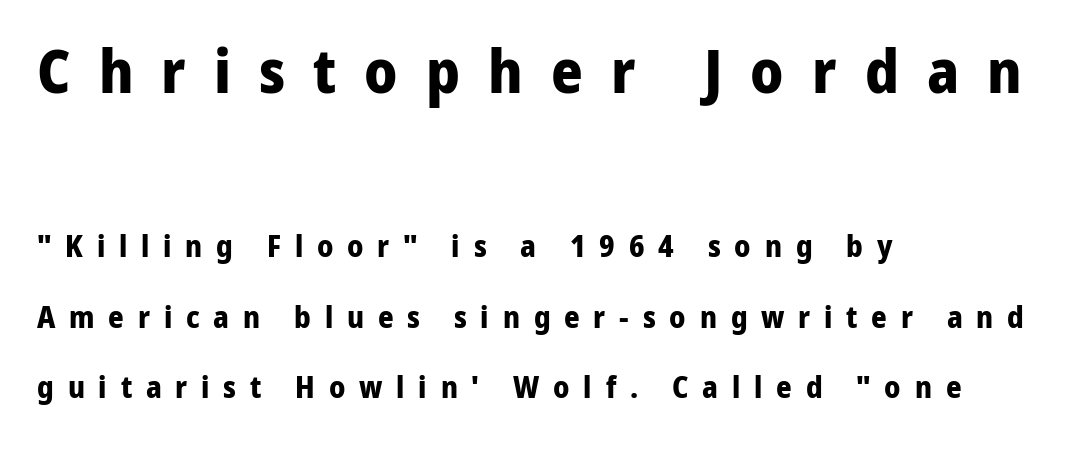
Q: Is the text bold? A: Yes.
Q: Is the text italic (slanted)? A: No, it is upright.
Q: Is the typeface a serif or a sans-serif typeface? A: Sans-serif.
Q: Is the text underlined? A: No.
Q: How is the paragraph aligned? A: Left-aligned.
Q: Is the spacing between letters normal or unusually wide? A: Unusually wide.
Q: Is the spacing between lines tight, normal or loose? A: Loose.
Q: Which block of text is set in a larger size, the first (top) or the second (bottom)? A: The first (top) one.
Q: Width (condensed, normal, or wide)? A: Normal.
Q: Stroke contrast? A: Low.
Q: x-height? A: Medium.
Q: Monospaced? A: No.
